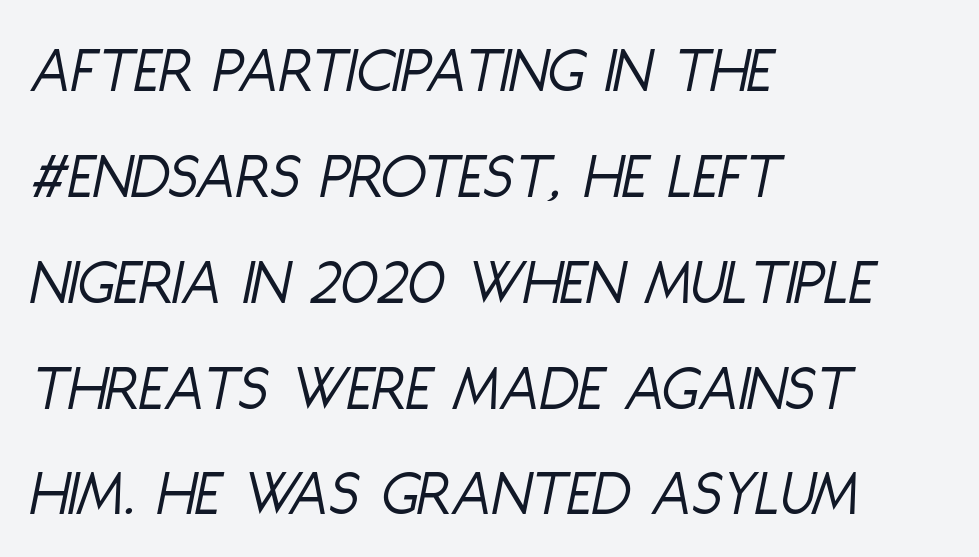
Leading: standard. The rendering applies a slant to the glyphs. The gaps between neighbouring characters are ordinary and unremarkable. The lines in this sample share a left origin and differ only in where they stop. Underlining? Definitely not there.
